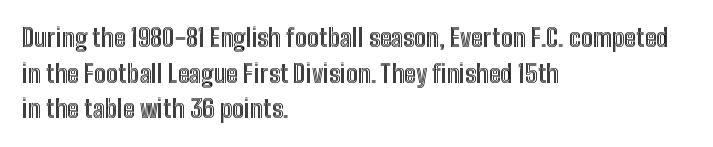
The image shows 25 px text type, upright; set left-aligned, normal line spacing (1.43x), normal letter spacing, not underlined.
